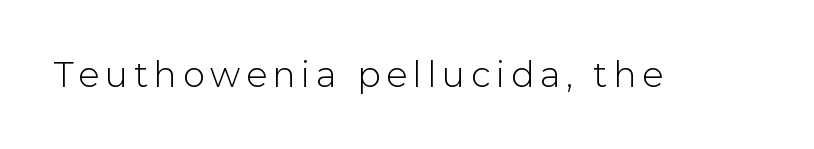
The rendering uses natural spacing where letterforms have individual widths. Nope, no serifs anywhere on these letters. A roman cut, with each character standing at attention. Quick note: underline off.
